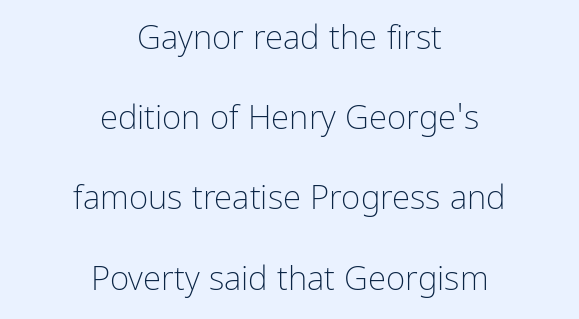
Q: Is the text bold? A: No.
Q: Is the text italic (slanted)? A: No, it is upright.
Q: Is the typeface a serif or a sans-serif typeface? A: Sans-serif.
Q: Is the text underlined? A: No.
Q: How is the paragraph aligned? A: Centered.
Q: Is the spacing between letters normal or unusually wide? A: Normal.
Q: Is the spacing between lines tight, normal or loose? A: Loose.
Q: Width (condensed, normal, or wide)? A: Condensed.
Q: Stroke contrast? A: Low.
Q: x-height? A: Medium.
Q: Monospaced? A: No.
